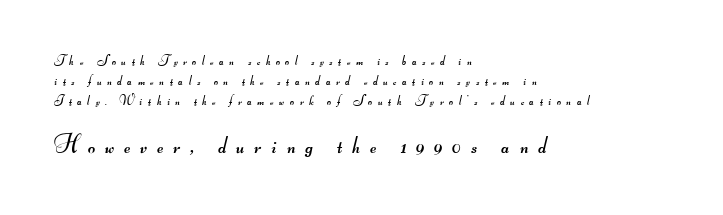
{"bold": "no", "underline": "no", "align": "left", "line_spacing": "normal", "line_spacing_ratio": 1.44, "letter_spacing": "wide", "letter_spacing_em": 0.4, "larger_block": "second", "size_ratio": 1.79, "glyph_px": 25}
